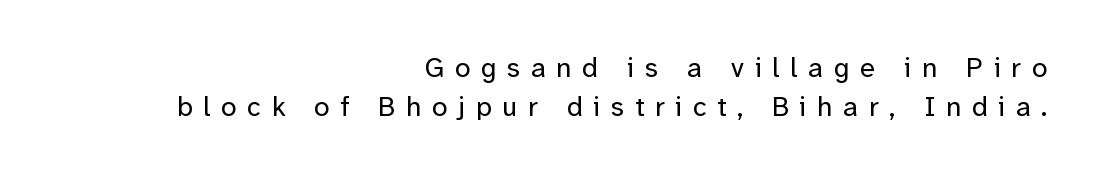
The image shows 28 px regular-weight sans-serif type, upright; set right-aligned, normal line spacing (1.4x), unusually wide letter spacing (+0.38 em), not underlined; low stroke contrast and a medium x-height.
